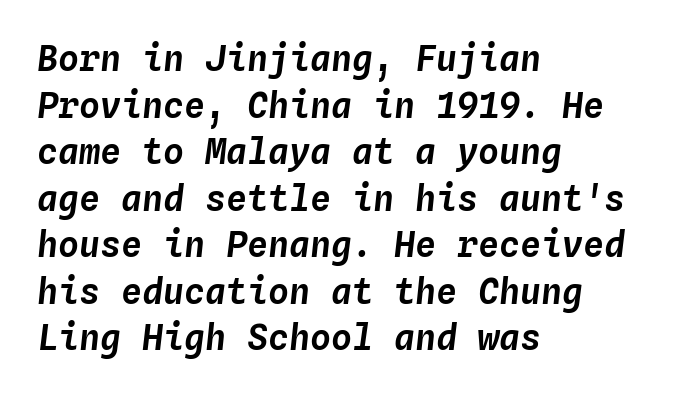
{"italic": "yes", "lean": "right", "slant_degrees": 4, "width": "normal", "stroke_contrast": "low", "x_height": "medium", "monospaced": "yes", "underline": "no", "align": "left", "line_spacing": "normal", "line_spacing_ratio": 1.33, "letter_spacing": "normal", "letter_spacing_em": 0.0, "glyph_px": 35}
